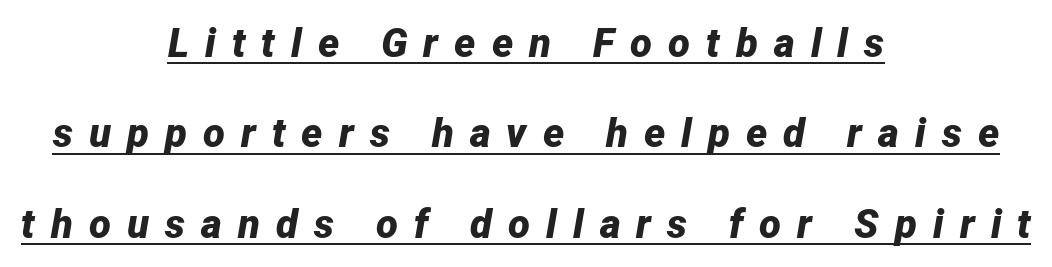
{"italic": "yes", "lean": "right", "slant_degrees": 12, "bold": "yes", "weight": "bold", "width": "normal", "stroke_contrast": "low", "x_height": "medium", "monospaced": "no", "underline": "yes", "align": "center", "line_spacing": "loose", "line_spacing_ratio": 2.26, "letter_spacing": "wide", "letter_spacing_em": 0.4, "glyph_px": 40}
